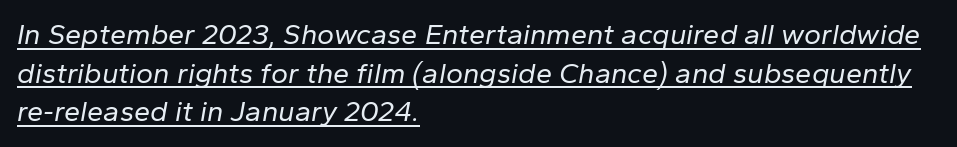
{"italic": "yes", "lean": "right", "slant_degrees": 10, "bold": "no", "weight": "regular", "width": "normal", "stroke_contrast": "low", "x_height": "medium", "monospaced": "no", "underline": "yes", "align": "left", "line_spacing": "normal", "line_spacing_ratio": 1.33, "letter_spacing": "normal", "letter_spacing_em": 0.0, "glyph_px": 29}
